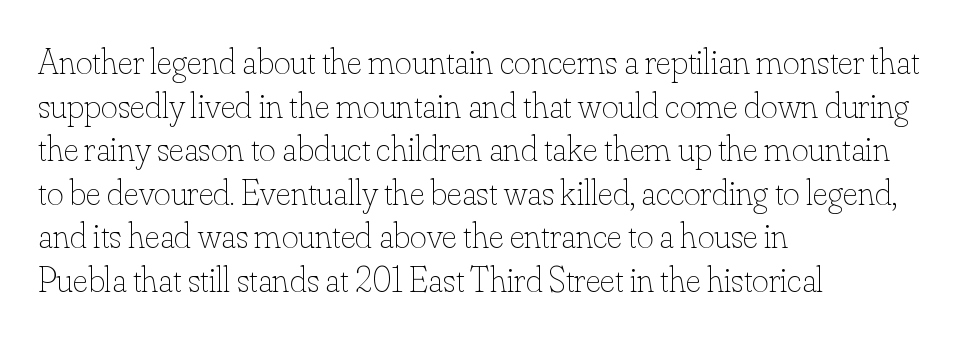
The image shows 36 px thin type, upright; set left-aligned, line spacing 1.21x, normal letter spacing, not underlined; low stroke contrast and a small x-height.
